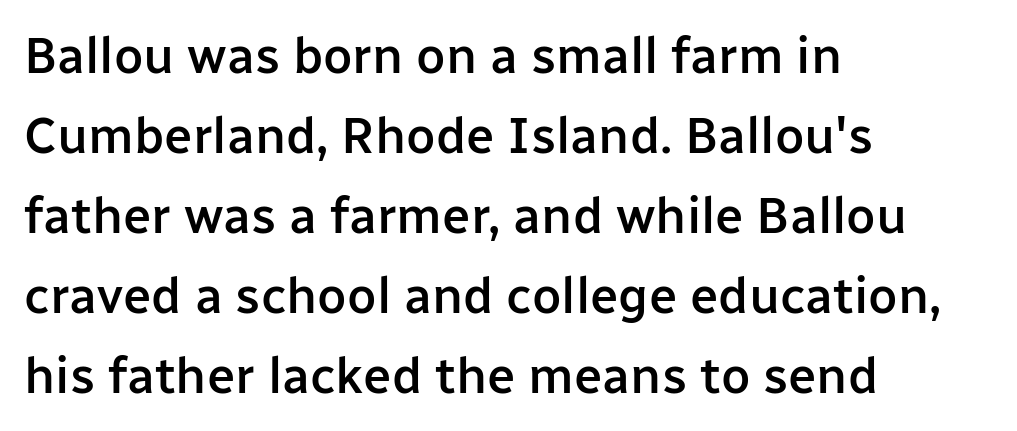
Look at the tracking — it's just the regular setting, nothing added. A sans-serif font was chosen for this passage. Caption: multi-line text, flush left, ragged right. Upright lettering throughout. The strip under each line holds only bare page.
